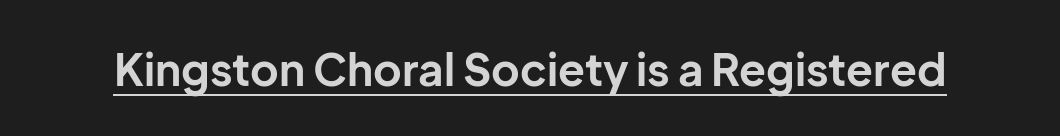
{"serif": "no", "italic": "no", "bold": "yes", "weight": "bold", "width": "normal", "stroke_contrast": "low", "x_height": "medium", "monospaced": "no", "underline": "yes", "letter_spacing": "normal", "letter_spacing_em": 0.0, "glyph_px": 44}
